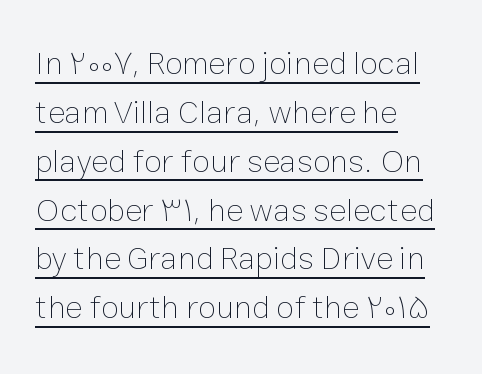
Quick note: underline on. You can tell it's not italic because the verticals are truly vertical. The passage shown has conventional tracking throughout. The rendering uses a moderate line-height, typical for paragraphs. Note the varied advance widths — an 'i' is clearly narrower than an 'm'.
